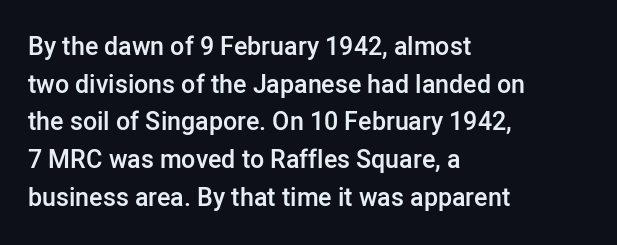
Q: Is the text bold? A: Semi-bold.
Q: Is the text italic (slanted)? A: No, it is upright.
Q: Is the text underlined? A: No.
Q: How is the paragraph aligned? A: Left-aligned.
Q: Is the spacing between letters normal or unusually wide? A: Normal.
Q: Is the spacing between lines tight, normal or loose? A: Normal.
